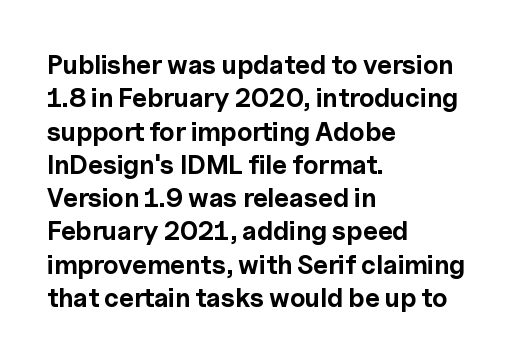
Q: Is the text bold? A: Yes.
Q: Is the text italic (slanted)? A: No, it is upright.
Q: Is the text underlined? A: No.
Q: How is the paragraph aligned? A: Left-aligned.
Q: Is the spacing between letters normal or unusually wide? A: Normal.
Q: Is the spacing between lines tight, normal or loose? A: Normal.
